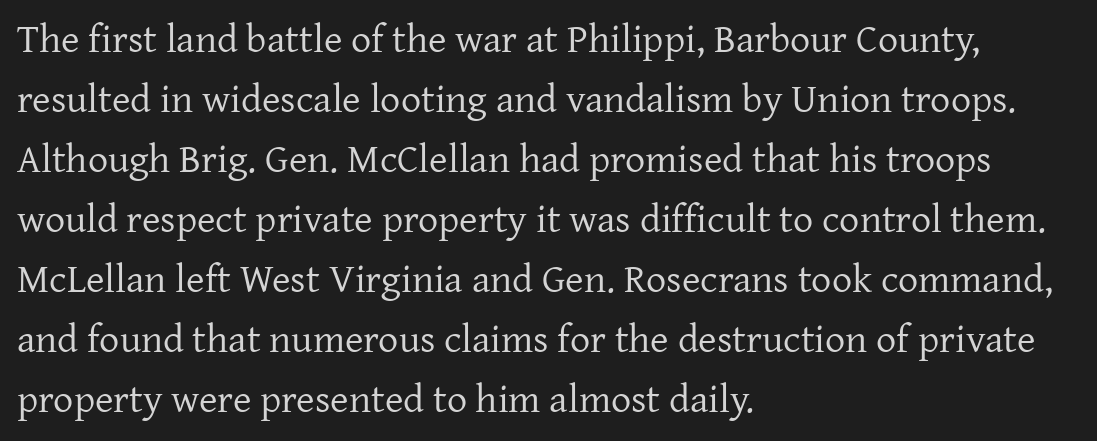
{"serif": "yes", "italic": "no", "bold": "no", "weight": "regular", "width": "normal", "stroke_contrast": "low", "x_height": "medium", "monospaced": "no", "underline": "no", "align": "left", "line_spacing": "normal", "line_spacing_ratio": 1.5, "letter_spacing": "normal", "letter_spacing_em": 0.0, "glyph_px": 40}
